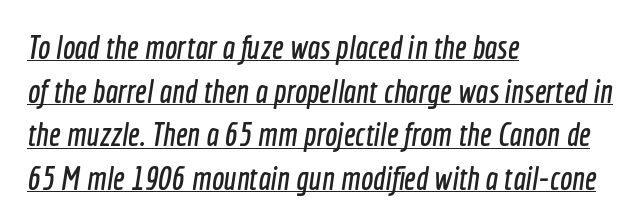
{"serif": "no", "width": "condensed", "x_height": "medium", "monospaced": "no", "underline": "yes", "align": "left", "line_spacing": "normal", "line_spacing_ratio": 1.32, "letter_spacing": "normal", "letter_spacing_em": 0.0, "glyph_px": 33}
